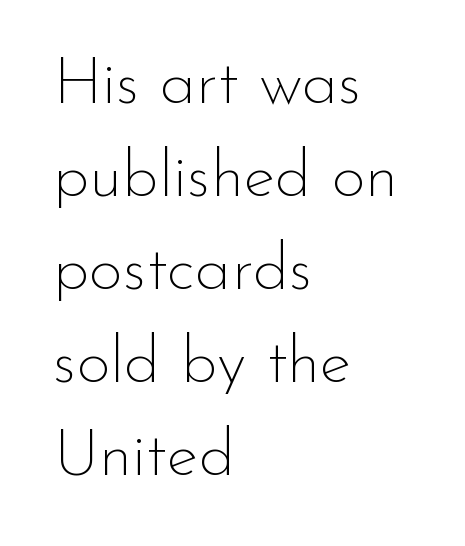
Underlining? Definitely not there. No heavy texture on the line: the type isn't bold. You can tell from the bare stems that sans-serif type was used. You can tell it's not italic because the verticals are truly vertical.
